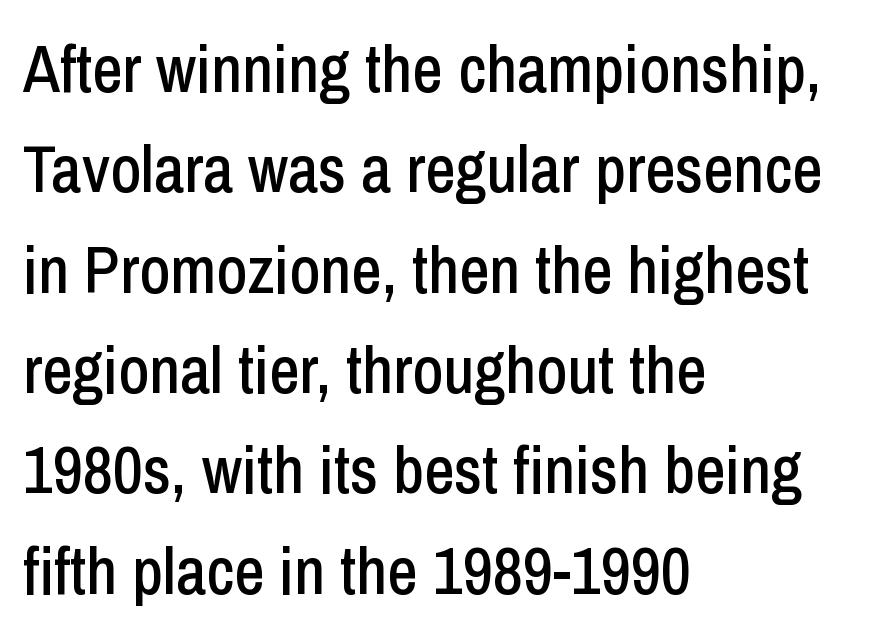
{"serif": "no", "italic": "no", "width": "condensed", "stroke_contrast": "low", "x_height": "medium", "monospaced": "no", "underline": "no", "align": "left", "line_spacing": "normal", "line_spacing_ratio": 1.52, "letter_spacing": "normal", "letter_spacing_em": 0.0, "glyph_px": 66}
